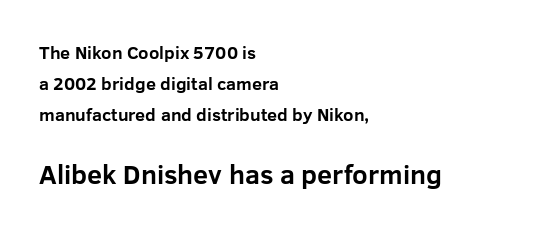
{"italic": "no", "bold": "yes", "underline": "no", "align": "left", "line_spacing_ratio": 1.73, "letter_spacing": "normal", "letter_spacing_em": 0.0, "larger_block": "second", "size_ratio": 1.5, "glyph_px": 27}
